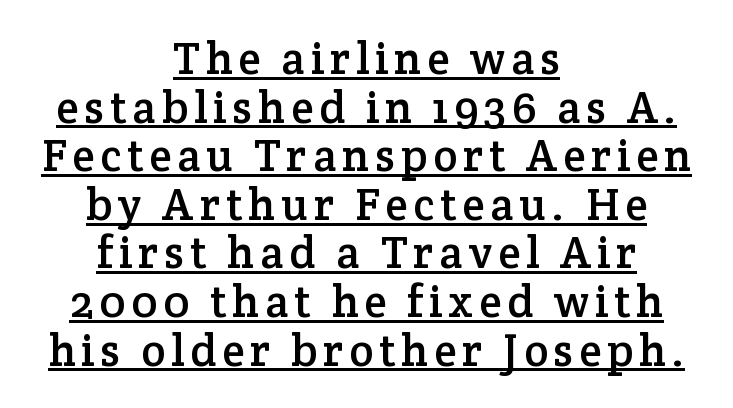
In CSS terms this would be text-align: center. Underlining? Definitely there. Regarding serifs, this sample has them. The letters stand straight up with perfectly vertical stems. Do the characters align in a grid? No, the font is proportional.
